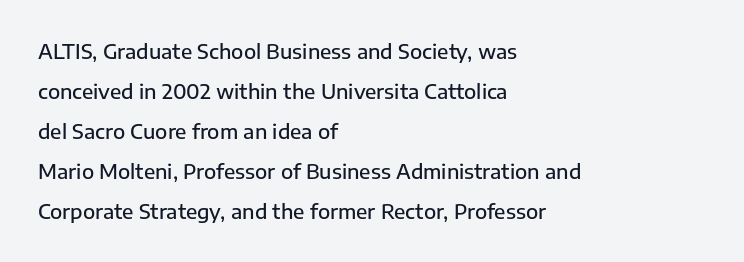
Q: Is the text bold? A: Semi-bold.
Q: Is the text italic (slanted)? A: No, it is upright.
Q: Is the text underlined? A: No.
Q: How is the paragraph aligned? A: Left-aligned.
Q: Is the spacing between letters normal or unusually wide? A: Normal.
Q: Is the spacing between lines tight, normal or loose? A: Loose.
